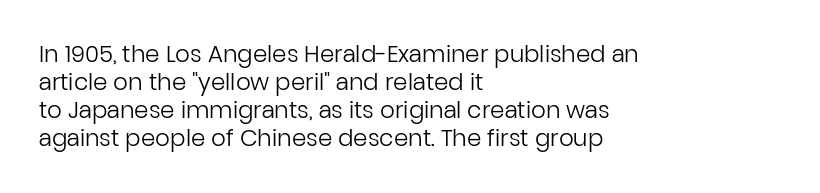
{"italic": "no", "bold": "no", "underline": "no", "align": "left", "line_spacing_ratio": 1.22, "letter_spacing": "normal", "letter_spacing_em": 0.0, "glyph_px": 23}
